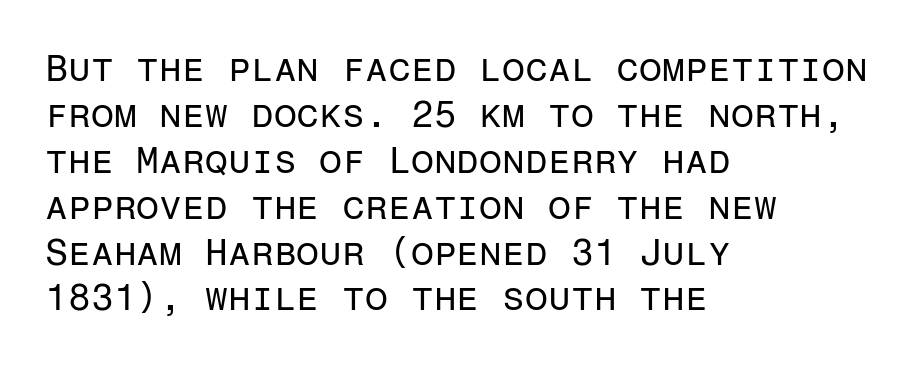
Honestly, the letter spacing is just normal — you wouldn't notice it. Which margin do the lines hug? The left one — the right edge is uneven. Bold? No — there's no thickening of the strokes. Spacing verdict: monospaced, one width for all characters. The text was rendered using a sans face with plain stroke endings.
